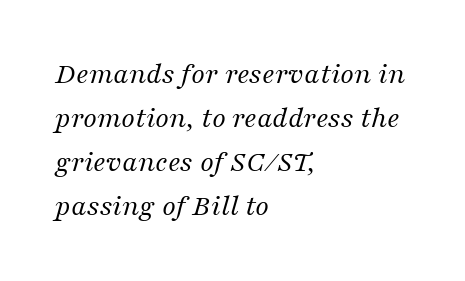
Q: Is the text bold? A: No.
Q: Is the text italic (slanted)? A: Yes, it leans right by about 16 degrees.
Q: Is the typeface a serif or a sans-serif typeface? A: Serif.
Q: Is the text underlined? A: No.
Q: How is the paragraph aligned? A: Left-aligned.
Q: Is the spacing between letters normal or unusually wide? A: Normal.
Q: Is the spacing between lines tight, normal or loose? A: Normal.
Q: Width (condensed, normal, or wide)? A: Normal.
Q: Stroke contrast? A: Medium.
Q: x-height? A: Medium.
Q: Monospaced? A: No.
